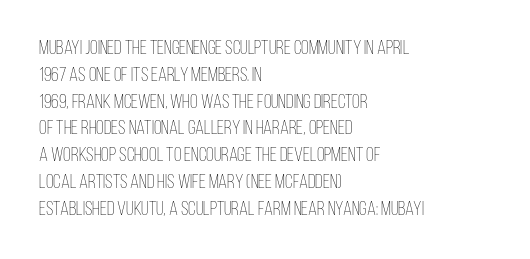
Q: Is the text bold? A: No.
Q: Is the text italic (slanted)? A: No, it is upright.
Q: Is the text underlined? A: No.
Q: How is the paragraph aligned? A: Left-aligned.
Q: Is the spacing between letters normal or unusually wide? A: Normal.
Q: Is the spacing between lines tight, normal or loose? A: Normal.
